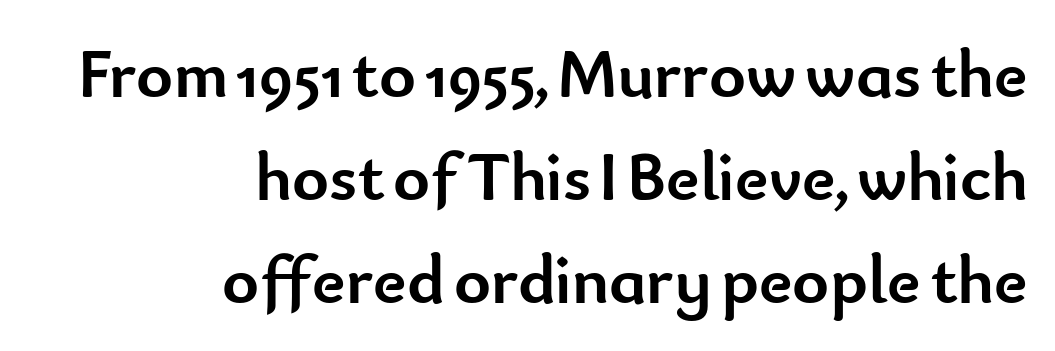
Q: Is the text bold? A: Yes.
Q: Is the text italic (slanted)? A: No, it is upright.
Q: Is the typeface a serif or a sans-serif typeface? A: Sans-serif.
Q: Is the text underlined? A: No.
Q: How is the paragraph aligned? A: Right-aligned.
Q: Is the spacing between letters normal or unusually wide? A: Normal.
Q: Is the spacing between lines tight, normal or loose? A: Normal.
Q: Width (condensed, normal, or wide)? A: Normal.
Q: Stroke contrast? A: Low.
Q: x-height? A: Small.
Q: Monospaced? A: No.
